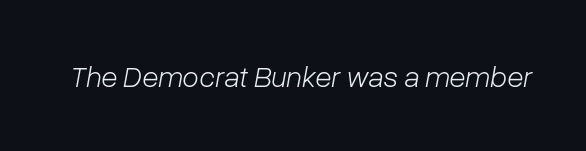
The font's italic variant was chosen for this text. The letterforms sit shoulder to shoulder at normal distance. Spacing verdict: proportional, widths tailored to each character. Letters have the restrained weight of plain body copy at most. Clear beneath every line of the passage.
